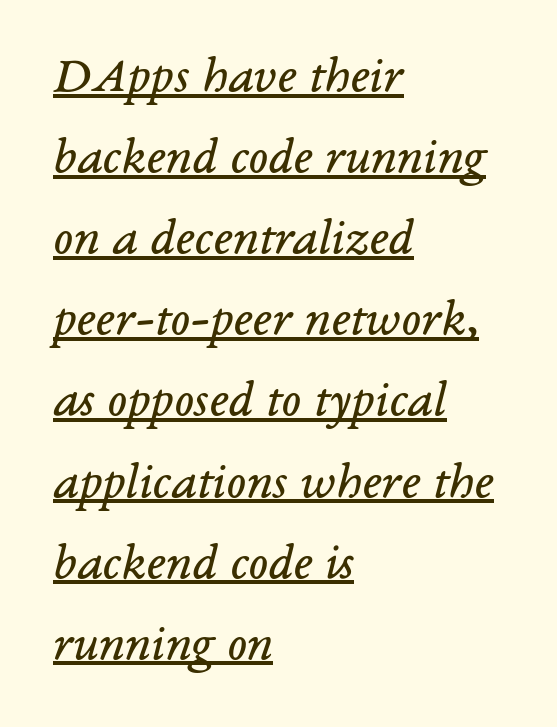
The passage is arranged the way most books set body copy — flush left. The face used here is seriffed, in the tradition of book romans. Caption: face not bold, strokes unweighted. When letters slant like this, we call the style italic.
